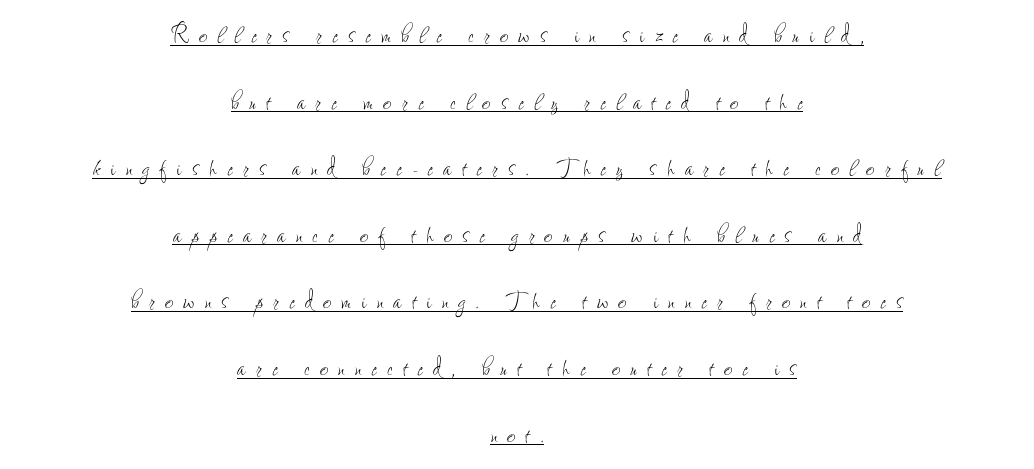
Q: Is the text bold? A: No.
Q: Is the text italic (slanted)? A: Yes.
Q: Is the text underlined? A: Yes.
Q: How is the paragraph aligned? A: Centered.
Q: Is the spacing between letters normal or unusually wide? A: Unusually wide.
Q: Is the spacing between lines tight, normal or loose? A: Loose.
Q: Width (condensed, normal, or wide)? A: Condensed.
Q: Stroke contrast? A: Low.
Q: x-height? A: Small.
Q: Monospaced? A: No.
